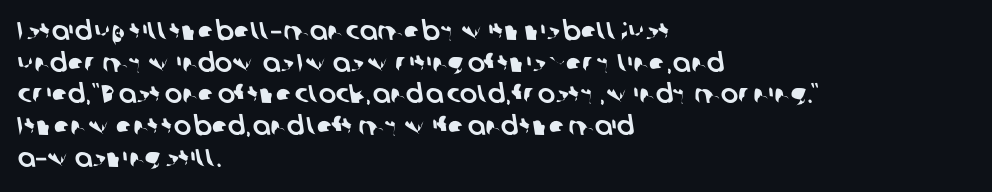
The image shows 26 px text type; set left-aligned, line spacing 1.22x, normal letter spacing, not underlined.
